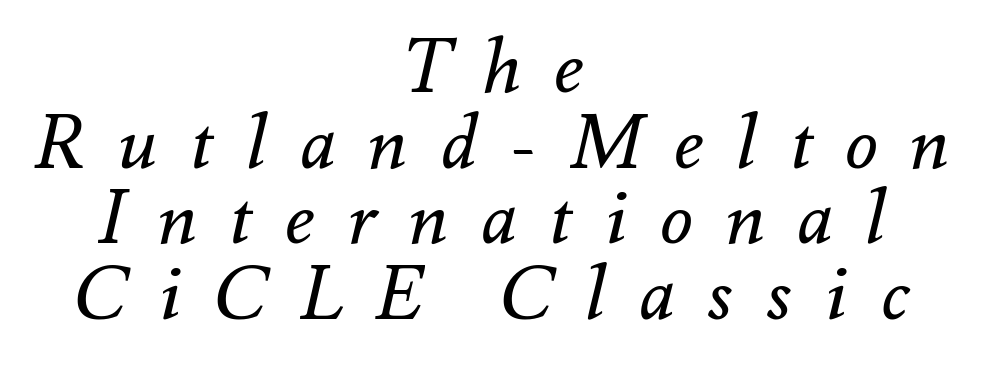
The image shows 75 px regular-weight type, italic (leaning right); set centered, tight line spacing (1.01x), unusually wide letter spacing (+0.44 em), not underlined; medium stroke contrast and a small x-height.
